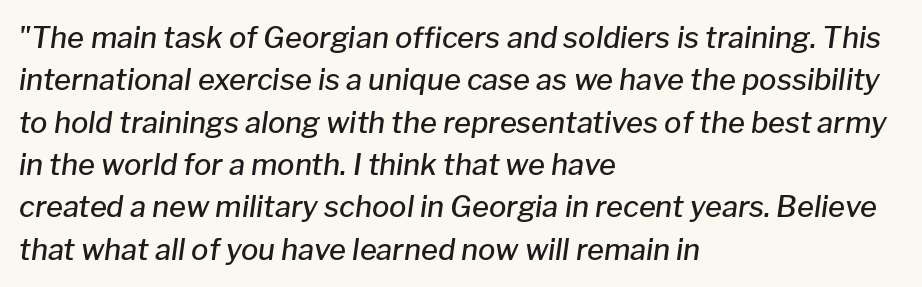
Slightly chunky letters — semibold, I'd say, not full bold. In terms of letterspacing, this is plain default setting. In terms of leading, this rendering sits right in the middle. The gap between lines stays unmarked. In CSS terms this would be text-align: left.
